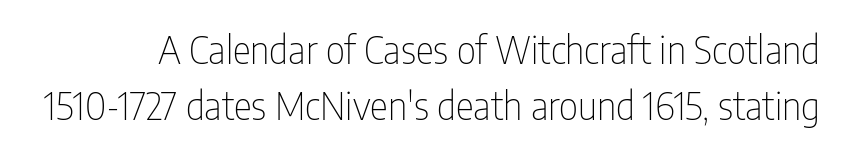
The image shows 38 px thin, condensed sans-serif type, upright; set normal line spacing (1.47x), normal letter spacing, not underlined; low stroke contrast and a medium x-height.
